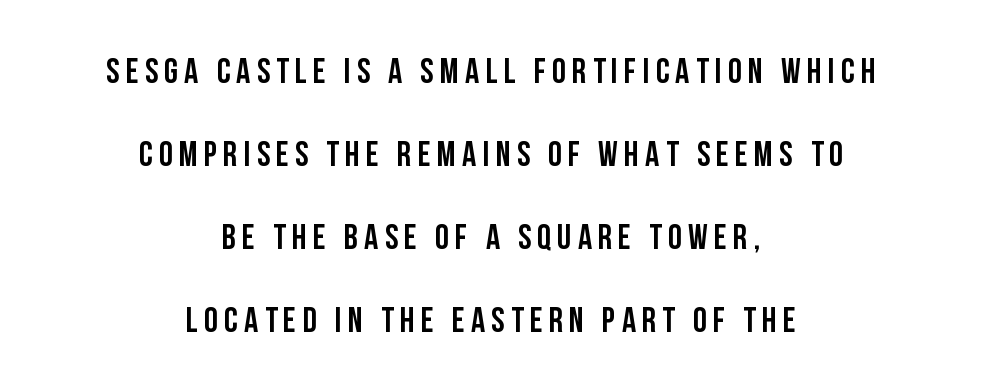
The image shows 35 px condensed sans-serif type, upright; set centered, loose line spacing (2.37x), not underlined; low stroke contrast and a large x-height.
